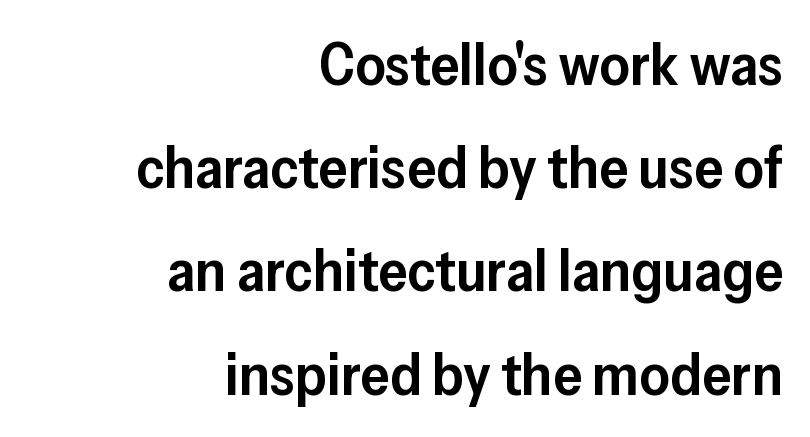
The image shows 59 px semibold sans-serif type, upright; set right-aligned, line spacing 1.75x, normal letter spacing, not underlined; low stroke contrast and a medium x-height.
